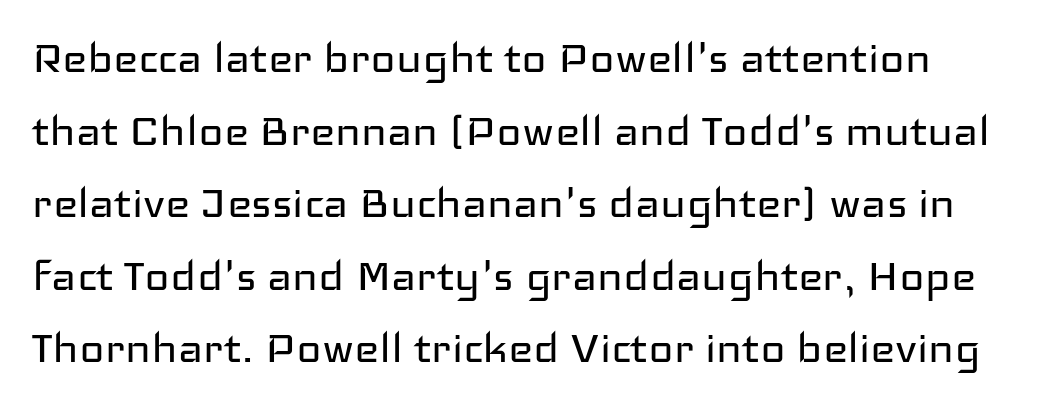
The image shows 53 px regular-weight, wide sans-serif type, upright; set normal line spacing (1.37x), normal letter spacing, not underlined; low stroke contrast and a medium x-height.
